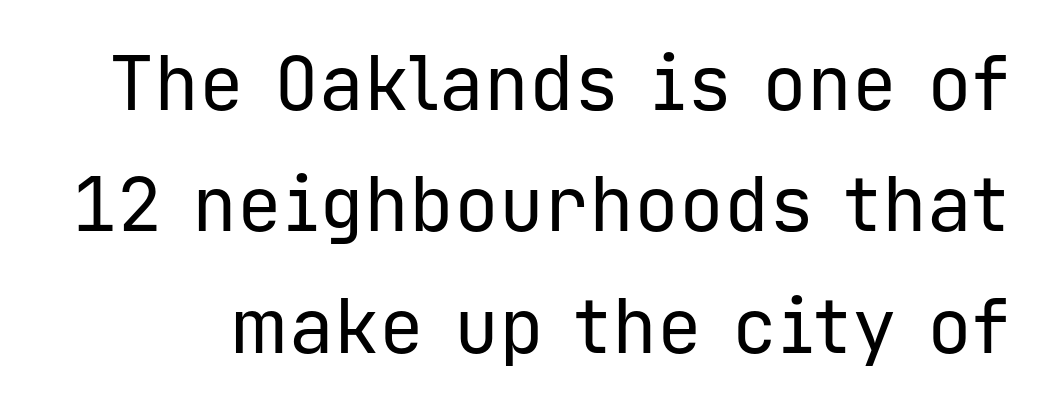
Descender tails drop into unmarked territory. Think standard paragraph weight, or any step lighter than that. Evenly set lines give the paragraph a standard silhouette. Ordinary non-slanted type is in use.
